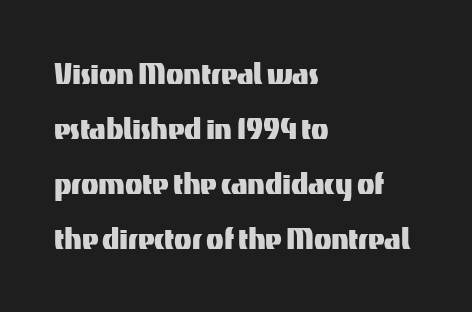
The image shows 36 px sans-serif type, upright; set left-aligned, normal line spacing (1.53x), normal letter spacing, not underlined; medium stroke contrast and a medium x-height.
